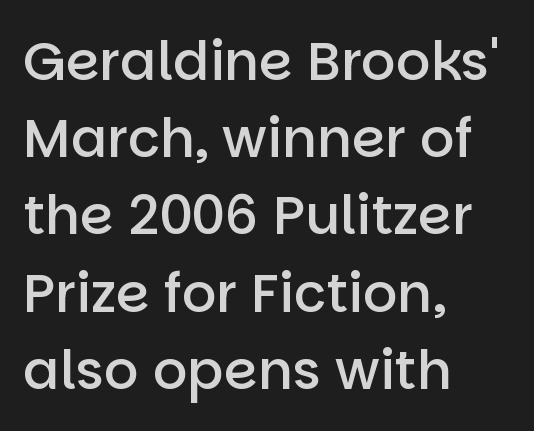
Q: Is the text bold? A: Semi-bold.
Q: Is the text italic (slanted)? A: No, it is upright.
Q: Is the typeface a serif or a sans-serif typeface? A: Sans-serif.
Q: Is the text underlined? A: No.
Q: How is the paragraph aligned? A: Left-aligned.
Q: Is the spacing between letters normal or unusually wide? A: Normal.
Q: Is the spacing between lines tight, normal or loose? A: Normal.
Q: Width (condensed, normal, or wide)? A: Normal.
Q: Stroke contrast? A: Low.
Q: x-height? A: Large.
Q: Monospaced? A: No.
